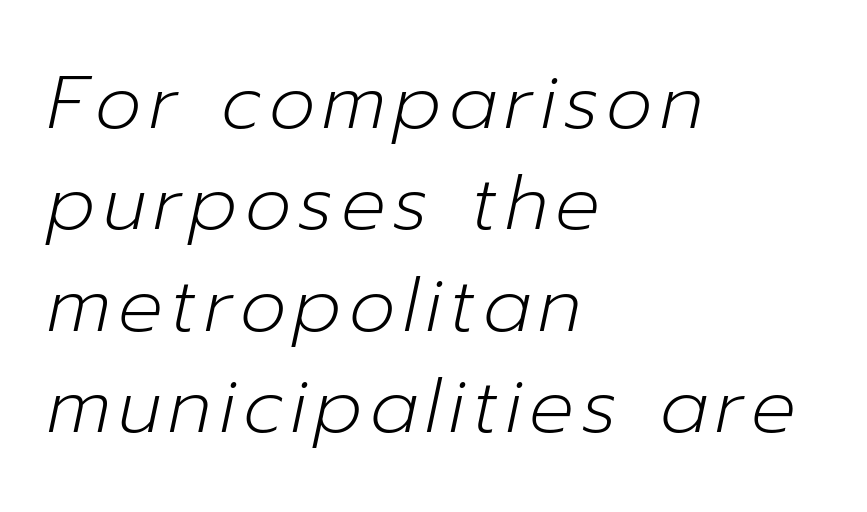
{"italic": "yes", "lean": "right", "slant_degrees": 12, "bold": "no", "weight": "light", "width": "normal", "stroke_contrast": "low", "x_height": "medium", "monospaced": "no", "underline": "no", "align": "left", "line_spacing": "normal", "line_spacing_ratio": 1.37, "glyph_px": 74}
